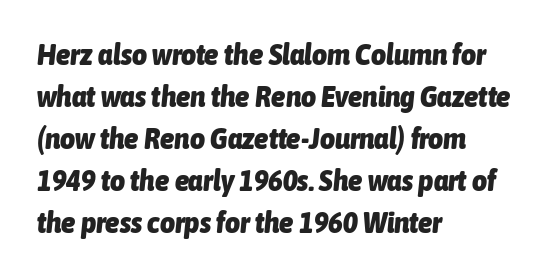
Q: Is the text bold? A: Yes.
Q: Is the text italic (slanted)? A: Yes, it leans right by about 6 degrees.
Q: Is the text underlined? A: No.
Q: How is the paragraph aligned? A: Left-aligned.
Q: Is the spacing between letters normal or unusually wide? A: Normal.
Q: Is the spacing between lines tight, normal or loose? A: Normal.
Q: Width (condensed, normal, or wide)? A: Condensed.
Q: Stroke contrast? A: Low.
Q: x-height? A: Medium.
Q: Monospaced? A: No.
